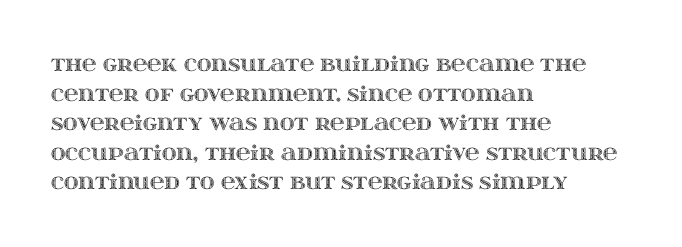
{"italic": "no", "underline": "no", "align": "left", "line_spacing": "normal", "line_spacing_ratio": 1.48, "letter_spacing": "normal", "letter_spacing_em": 0.0, "glyph_px": 20}
